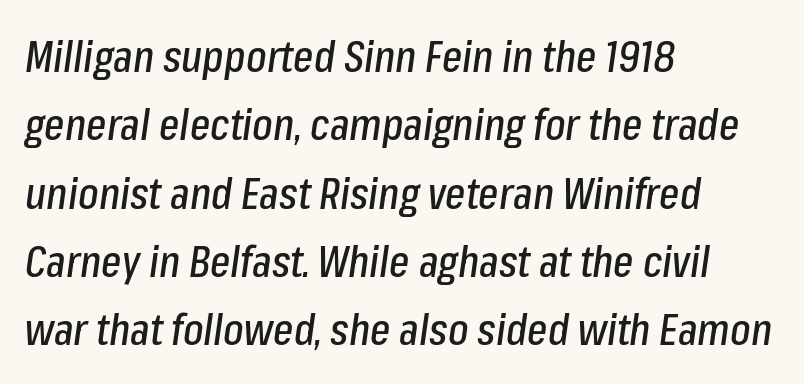
The image shows 43 px condensed type, italic (leaning right); set left-aligned, normal line spacing (1.59x), normal letter spacing, not underlined; low stroke contrast and a medium x-height.
